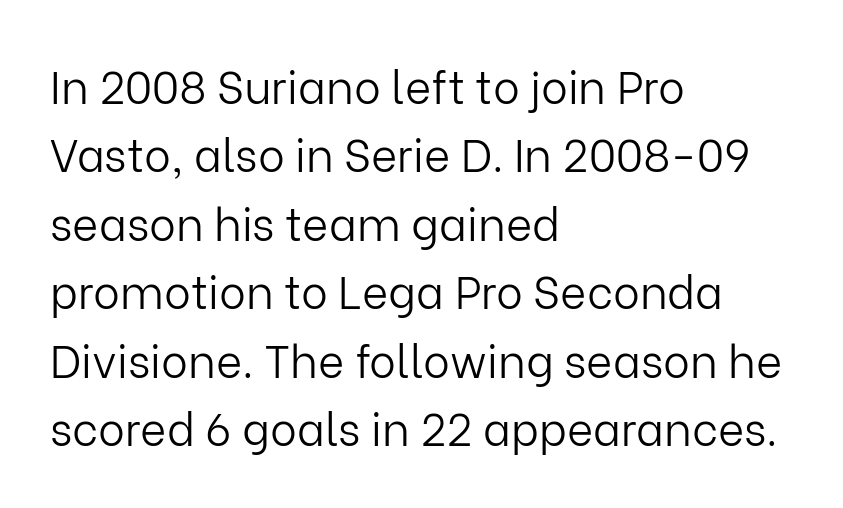
The area under the type is left untouched. A typesetter would call this leading conventional body-copy spacing. Where is the straight margin? On the left. What stands out about the letter spacing? Nothing — it is the standard amount. To sum up the face: it is a sans, with no serifs. Do the letters lean? They stand straight.
